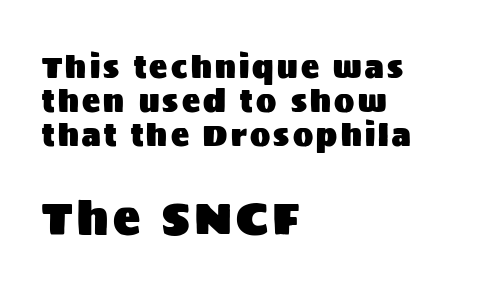
The specimen reads as upright at a glance. In terms of letterform style, serifs are entirely absent. Do the characters align in a grid? No, the font is proportional. The rendering anchors every line to the left-hand side. Note: smaller setting up top, larger setting below. The string is rendered with underlining switched off.
